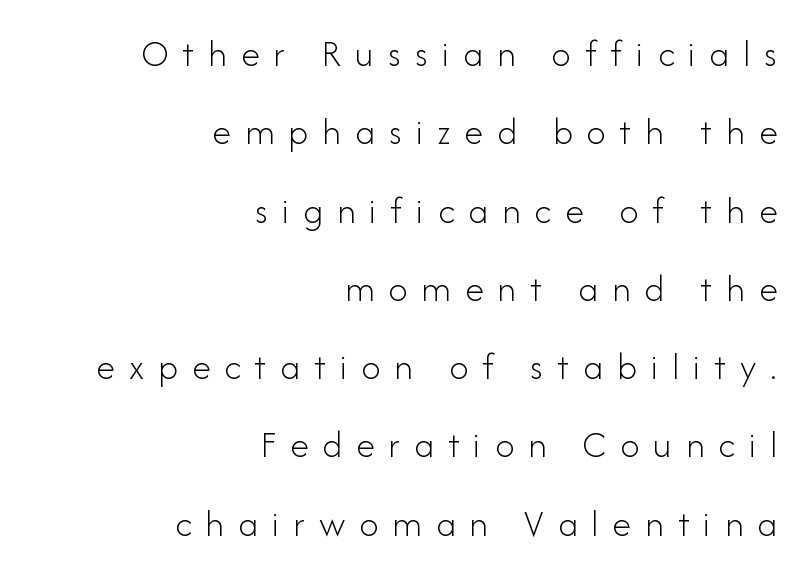
You could not count columns in this text — the font is proportionally spaced. Nope, no serifs anywhere on these letters. This is not heavy type; no bold has been used. Honestly, there is no underline to notice here at all.
